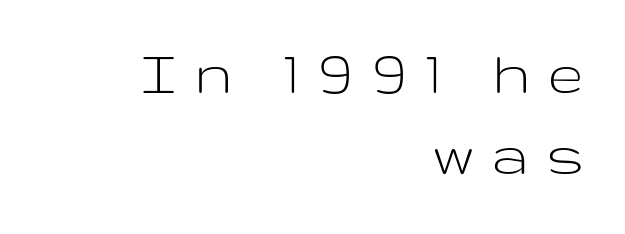
You could only call the tracking loose — the letters float apart. Glance below the letters and you will spot only blank space. The typeface chosen for these lines omits serifs. Alignment: flush right.
